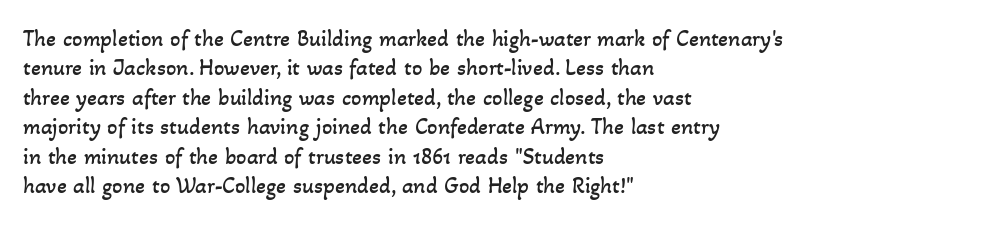
{"bold": "no", "underline": "no", "align": "left", "line_spacing": "normal", "line_spacing_ratio": 1.28, "letter_spacing": "normal", "letter_spacing_em": 0.0, "glyph_px": 23}
